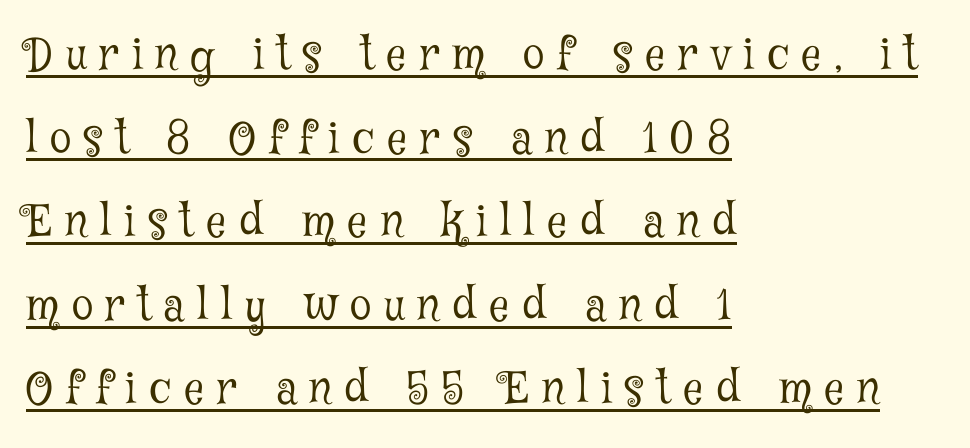
Q: Is the text bold? A: No.
Q: Is the text italic (slanted)? A: No, it is upright.
Q: Is the typeface a serif or a sans-serif typeface? A: Serif.
Q: Is the text underlined? A: Yes.
Q: How is the paragraph aligned? A: Left-aligned.
Q: Is the spacing between letters normal or unusually wide? A: Unusually wide.
Q: Is the spacing between lines tight, normal or loose? A: Loose.
Q: Width (condensed, normal, or wide)? A: Condensed.
Q: Stroke contrast? A: Low.
Q: x-height? A: Medium.
Q: Monospaced? A: No.
